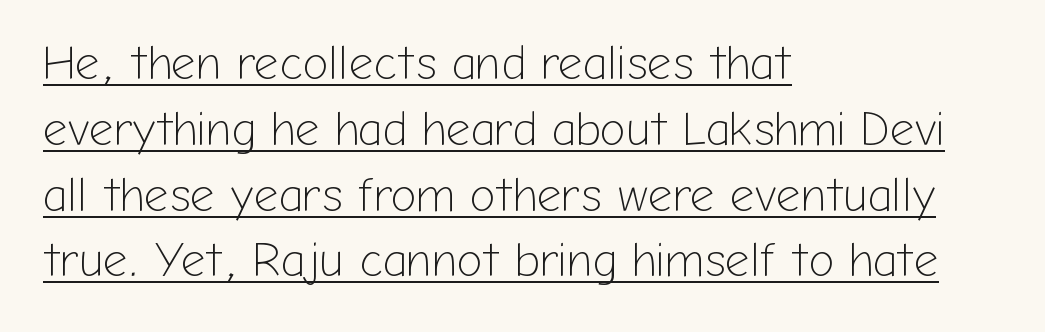
Every word sits above its own underline. Each new line begins a customary step beneath the previous one. Do the characters align in a grid? No, the font is proportional. Tracking value appears to be zero — textbook default spacing. Bold? No — there's no thickening of the strokes.
